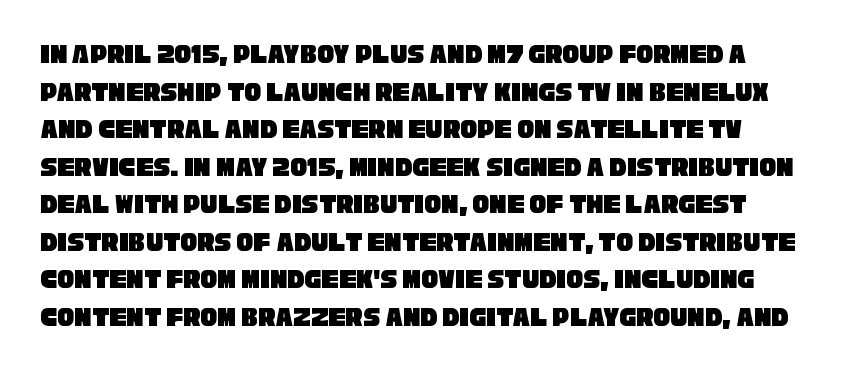
{"serif": "no", "width": "condensed", "stroke_contrast": "low", "x_height": "large", "monospaced": "no", "underline": "no", "line_spacing": "normal", "line_spacing_ratio": 1.34, "letter_spacing": "normal", "letter_spacing_em": 0.0, "glyph_px": 28}
